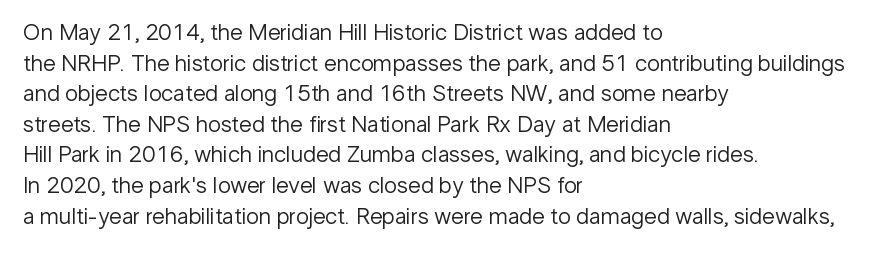
{"italic": "no", "bold": "no", "underline": "no", "align": "left", "line_spacing": "normal", "line_spacing_ratio": 1.33, "letter_spacing": "normal", "letter_spacing_em": 0.0, "glyph_px": 23}
